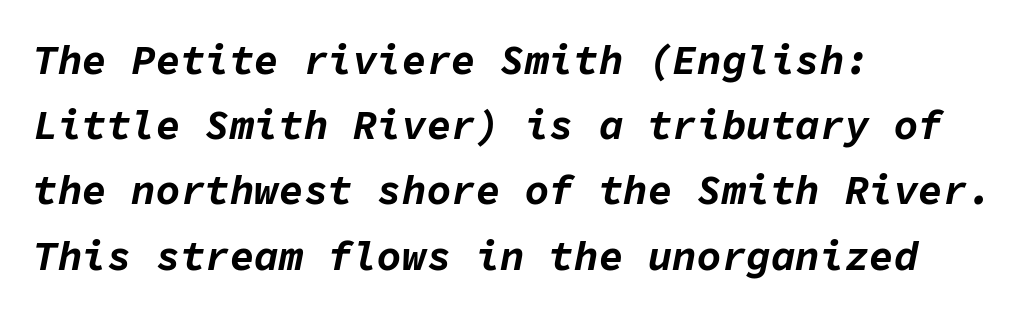
{"italic": "yes", "lean": "right", "slant_degrees": 11, "bold": "yes", "weight": "bold", "width": "normal", "stroke_contrast": "low", "x_height": "medium", "monospaced": "yes", "underline": "no", "align": "left", "line_spacing": "normal", "line_spacing_ratio": 1.59, "letter_spacing": "normal", "letter_spacing_em": 0.0, "glyph_px": 41}
